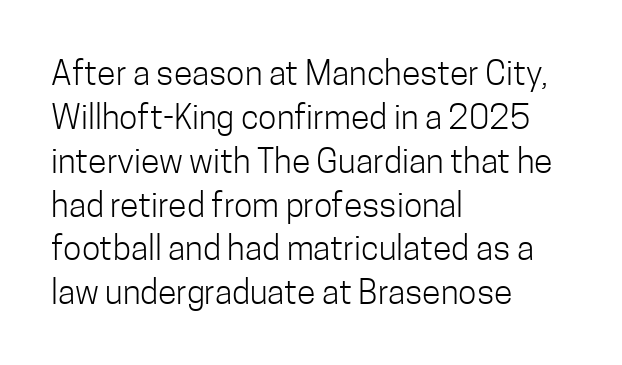
{"serif": "no", "italic": "no", "bold": "no", "weight": "light", "width": "condensed", "stroke_contrast": "low", "x_height": "medium", "monospaced": "no", "underline": "no", "align": "left", "line_spacing": "normal", "line_spacing_ratio": 1.29, "letter_spacing": "normal", "letter_spacing_em": 0.0, "glyph_px": 34}
